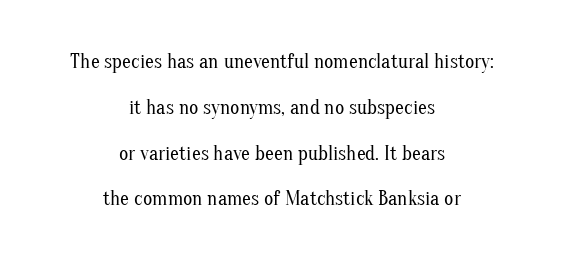
The image shows 20 px text type, upright; set centered, loose line spacing (2.29x), normal letter spacing, not underlined.
